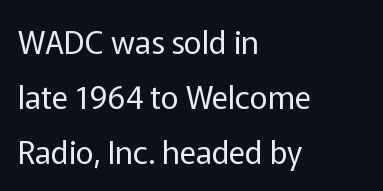
The image shows 31 px regular-weight sans-serif type, upright; set left-aligned, line spacing 1.77x, normal letter spacing, not underlined; low stroke contrast and a medium x-height.
